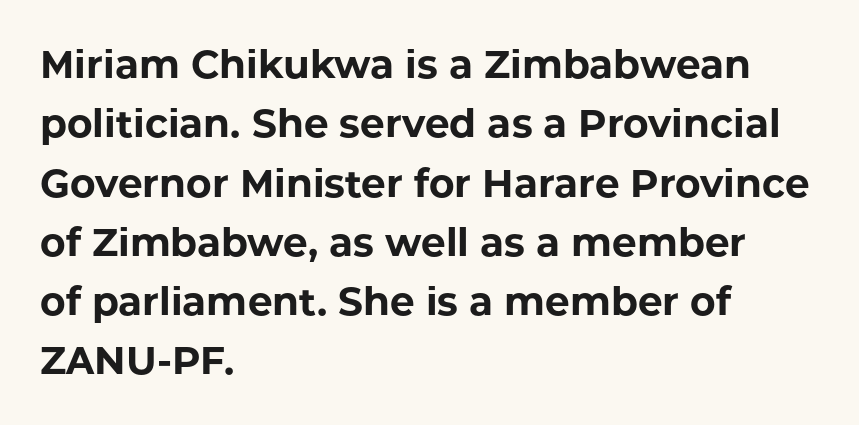
{"serif": "no", "italic": "no", "bold": "yes", "weight": "bold", "width": "normal", "stroke_contrast": "low", "x_height": "medium", "monospaced": "no", "underline": "no", "align": "left", "line_spacing": "normal", "line_spacing_ratio": 1.52, "letter_spacing": "normal", "letter_spacing_em": 0.0, "glyph_px": 39}
